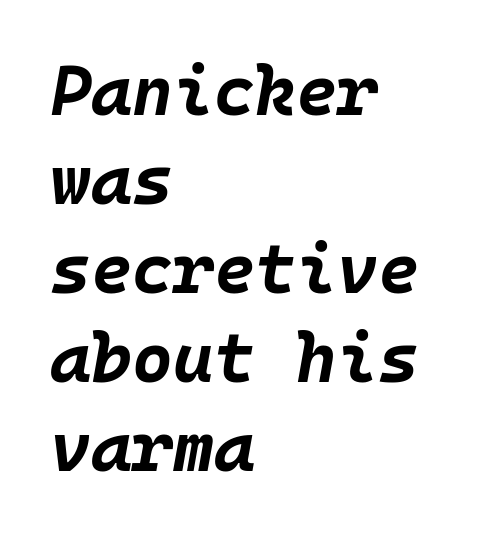
The image shows 70 px bold type, italic (leaning right), monospaced; set left-aligned, normal line spacing (1.27x), normal letter spacing, not underlined; low stroke contrast and a large x-height.
